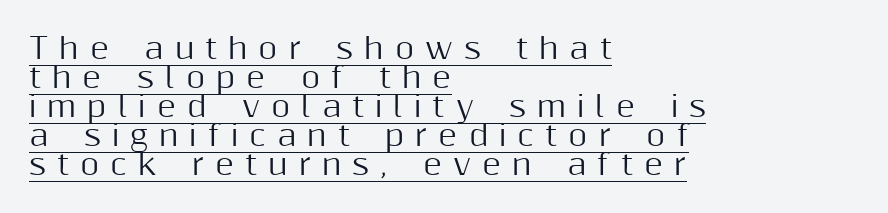
Q: Is the text italic (slanted)? A: No, it is upright.
Q: Is the typeface a serif or a sans-serif typeface? A: Sans-serif.
Q: Is the text underlined? A: Yes.
Q: How is the paragraph aligned? A: Left-aligned.
Q: Is the spacing between letters normal or unusually wide? A: Unusually wide.
Q: Is the spacing between lines tight, normal or loose? A: Tight.
Q: Width (condensed, normal, or wide)? A: Normal.
Q: Stroke contrast? A: Medium.
Q: x-height? A: Medium.
Q: Monospaced? A: No.
